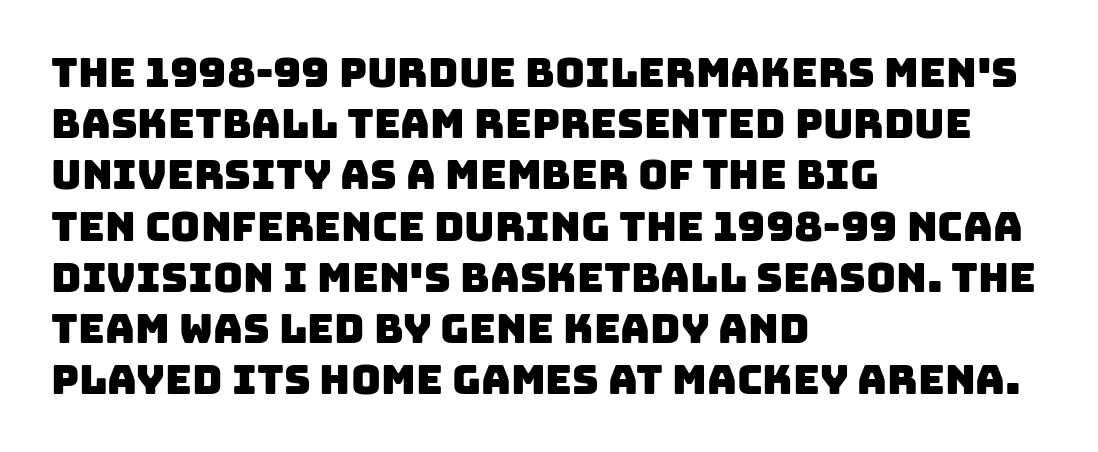
Looks like regular typesetting: each glyph gets only the width it needs. This is sans-serif lettering, the kind often seen on screens and signage. Any mark beneath the type? The region is blank. Is there much room between lines? A standard amount, neither cramped nor airy. No extra tracking has been applied to these lines. Line beginnings align vertically; line endings do not.
